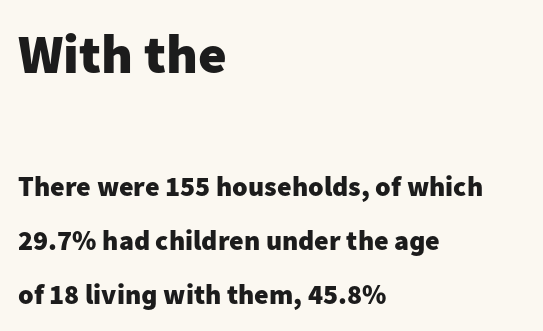
The image shows 55 px heavy sans-serif type, upright; set left-aligned, loose line spacing (1.93x), normal letter spacing, not underlined; the first (top) block is 1.96x larger; low stroke contrast and a medium x-height.
